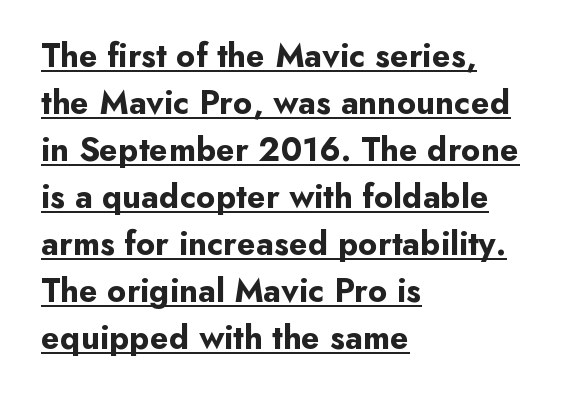
Q: Is the text bold? A: Yes.
Q: Is the text italic (slanted)? A: No, it is upright.
Q: Is the typeface a serif or a sans-serif typeface? A: Sans-serif.
Q: Is the text underlined? A: Yes.
Q: How is the paragraph aligned? A: Left-aligned.
Q: Is the spacing between letters normal or unusually wide? A: Normal.
Q: Is the spacing between lines tight, normal or loose? A: Normal.
Q: Width (condensed, normal, or wide)? A: Normal.
Q: Stroke contrast? A: Low.
Q: x-height? A: Small.
Q: Monospaced? A: No.
